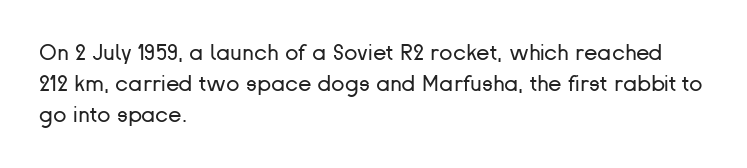
Every row of glyphs begins at an identical x-position on the left. The typesetting does not lean heavy: it is not bold. One glance says typical: line gaps are just what's usual. Underlining? Definitely not there.
